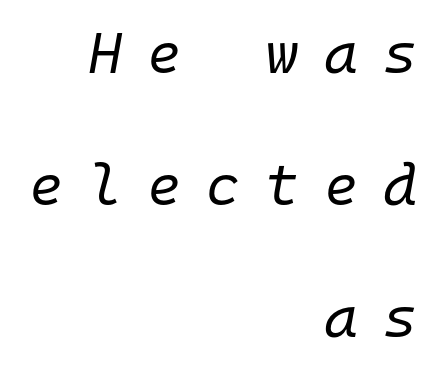
Every character sits at an angle, as italics do. The paragraph shown leans on its right margin. A light-to-regular cut is what we see here. The line texture is sparse and dotted thanks to wide tracking.
